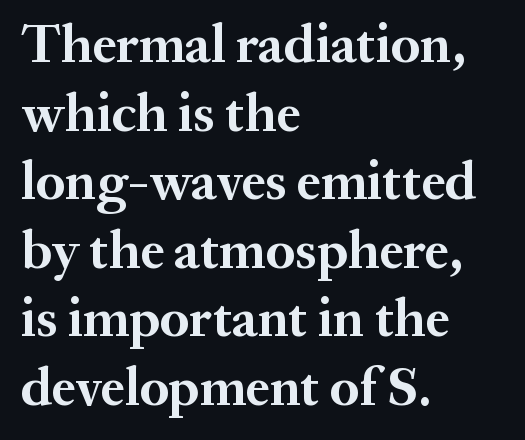
{"serif": "yes", "italic": "no", "bold": "yes", "weight": "bold", "width": "normal", "stroke_contrast": "medium", "x_height": "medium", "monospaced": "no", "underline": "no", "align": "left", "line_spacing": "normal", "line_spacing_ratio": 1.27, "letter_spacing": "normal", "letter_spacing_em": 0.0, "glyph_px": 54}
